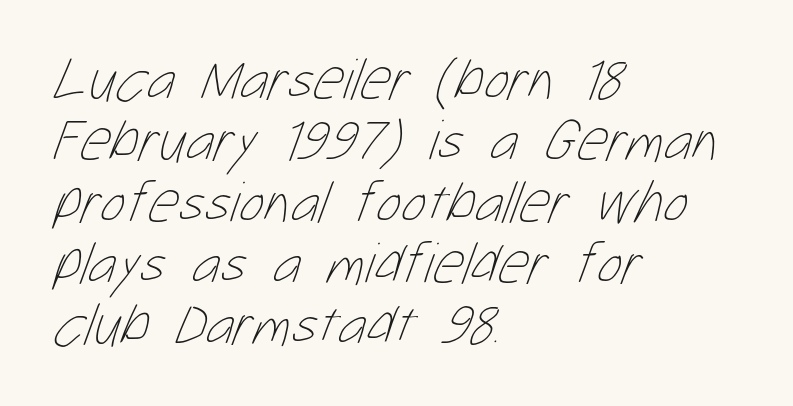
Q: Is the text bold? A: No.
Q: Is the text underlined? A: No.
Q: How is the paragraph aligned? A: Left-aligned.
Q: Is the spacing between letters normal or unusually wide? A: Normal.
Q: Is the spacing between lines tight, normal or loose? A: Tight.
Q: Width (condensed, normal, or wide)? A: Condensed.
Q: Stroke contrast? A: Low.
Q: x-height? A: Medium.
Q: Monospaced? A: No.
